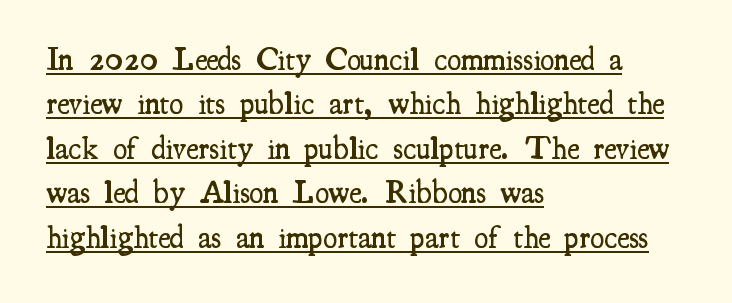
{"serif": "yes", "italic": "no", "bold": "semi", "weight": "semibold", "width": "condensed", "stroke_contrast": "medium", "x_height": "small", "monospaced": "no", "underline": "yes", "align": "left", "line_spacing": "normal", "line_spacing_ratio": 1.39, "letter_spacing": "normal", "letter_spacing_em": 0.0, "glyph_px": 32}
